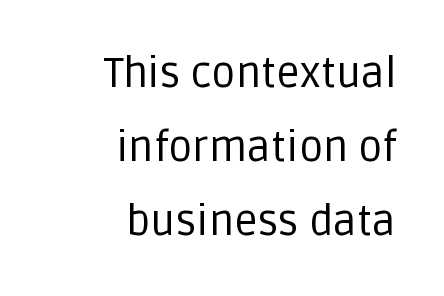
The image shows 42 px regular-weight sans-serif type, upright; set right-aligned, line spacing 1.76x, normal letter spacing, not underlined; low stroke contrast and a large x-height.
